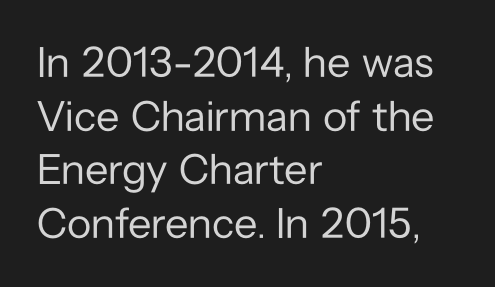
{"serif": "no", "italic": "no", "bold": "no", "weight": "regular", "width": "normal", "stroke_contrast": "low", "x_height": "medium", "monospaced": "no", "underline": "no", "align": "left", "line_spacing": "normal", "line_spacing_ratio": 1.25, "letter_spacing": "normal", "letter_spacing_em": 0.0, "glyph_px": 43}
